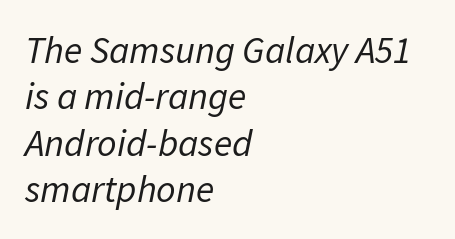
The specimen omits any rule beneath the text block's lines. Compared with typical body copy, the letter spacing here is the same. Line beginnings align vertically; line endings do not. Stroke mass is kept to a normal reading level or below. Character widths vary here, with narrow letters taking less room than wide ones.
